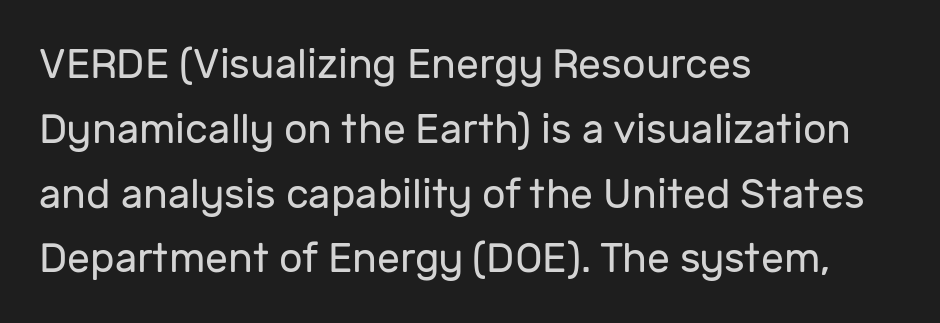
The image shows 41 px regular-weight sans-serif type, upright; set left-aligned, normal line spacing (1.58x), normal letter spacing, not underlined; low stroke contrast and a medium x-height.
